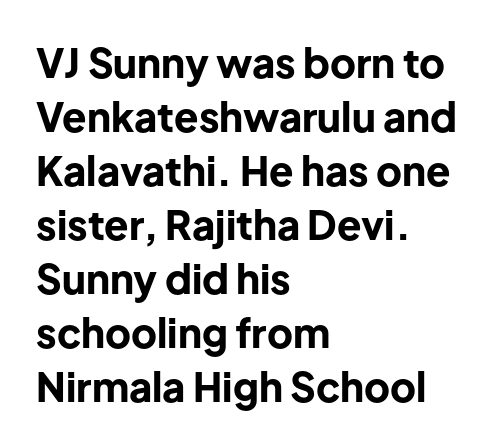
Q: Is the text bold? A: Yes.
Q: Is the text italic (slanted)? A: No, it is upright.
Q: Is the typeface a serif or a sans-serif typeface? A: Sans-serif.
Q: Is the text underlined? A: No.
Q: How is the paragraph aligned? A: Left-aligned.
Q: Is the spacing between letters normal or unusually wide? A: Normal.
Q: Is the spacing between lines tight, normal or loose? A: Normal.
Q: Width (condensed, normal, or wide)? A: Normal.
Q: Stroke contrast? A: Low.
Q: x-height? A: Medium.
Q: Monospaced? A: No.
